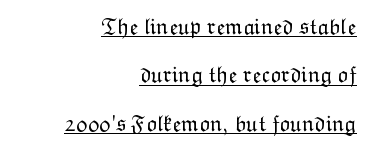
Q: Is the text bold? A: No.
Q: Is the text italic (slanted)? A: No, it is upright.
Q: Is the text underlined? A: Yes.
Q: How is the paragraph aligned? A: Right-aligned.
Q: Is the spacing between letters normal or unusually wide? A: Normal.
Q: Is the spacing between lines tight, normal or loose? A: Loose.
